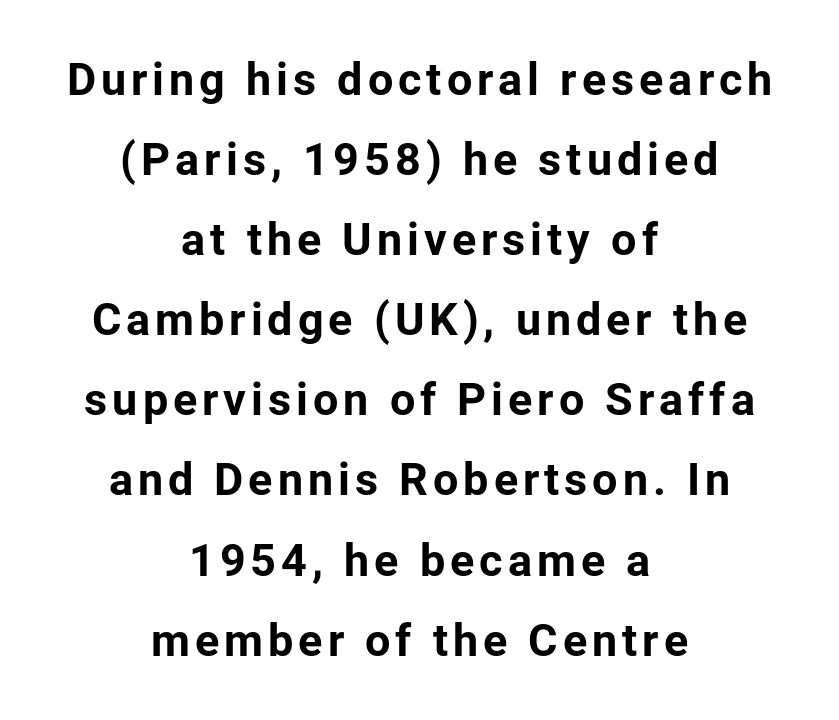
The image shows 45 px bold sans-serif type, upright; set centered, line spacing 1.78x, not underlined; low stroke contrast and a medium x-height.
